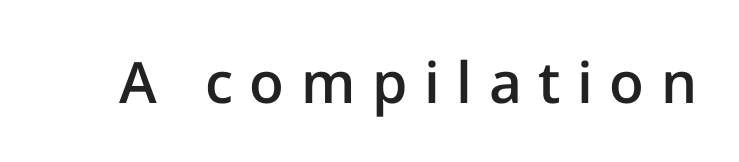
Q: Is the text bold? A: Semi-bold.
Q: Is the text italic (slanted)? A: No, it is upright.
Q: Is the typeface a serif or a sans-serif typeface? A: Sans-serif.
Q: Is the text underlined? A: No.
Q: Is the spacing between letters normal or unusually wide? A: Unusually wide.
Q: Width (condensed, normal, or wide)? A: Normal.
Q: Stroke contrast? A: Low.
Q: x-height? A: Medium.
Q: Monospaced? A: No.
